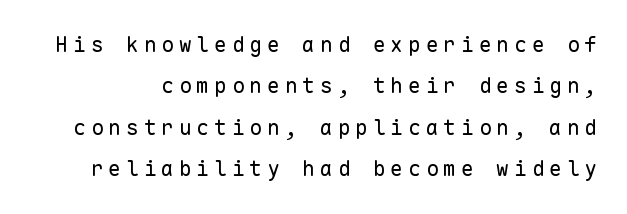
The image shows 21 px text type, upright; set loose line spacing (1.97x), unusually wide letter spacing (+0.24 em), not underlined.
